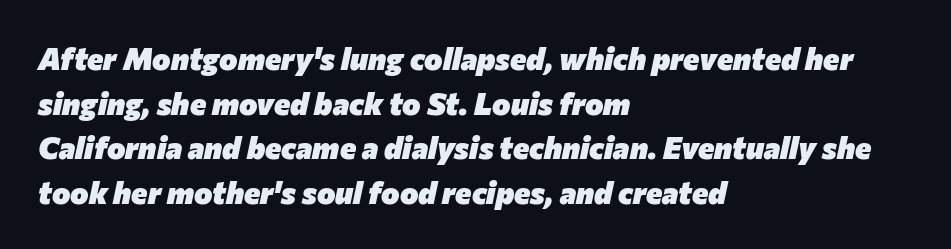
The image shows 31 px heavy type, italic (leaning right); set left-aligned, normal line spacing (1.44x), normal letter spacing, not underlined; low stroke contrast and a medium x-height.
